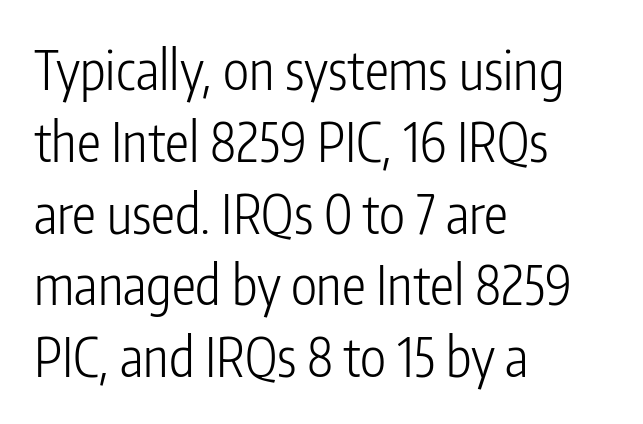
Each row of text sits above clean, open space. Visually the block forms a straight wall on the left and a jagged coastline on the right. Is the stroke heavy? The answer is a plain regular-or-lighter. Compared with typical body copy, the letter spacing here is the same. Normally led — the rows are evenly, conventionally spaced. The face used here is proportionally spaced, like ordinary book or web type.
